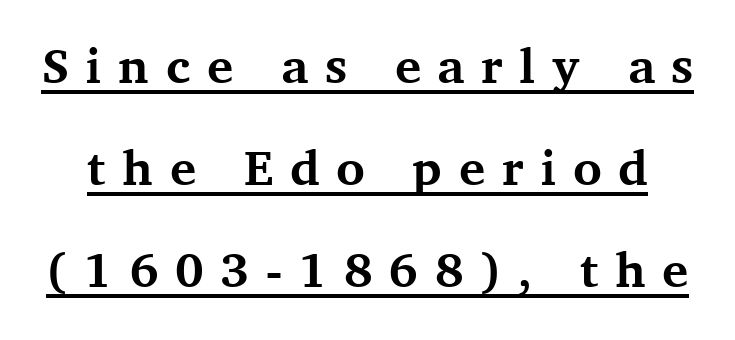
The image shows 49 px bold serif type, upright; set loose line spacing (2.08x), unusually wide letter spacing (+0.34 em), underlined; medium stroke contrast and a medium x-height.
